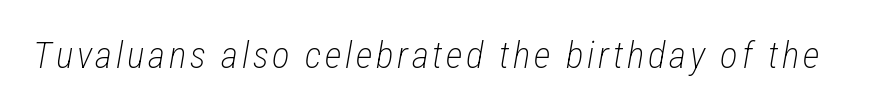
Q: Is the text bold? A: No.
Q: Is the text italic (slanted)? A: Yes, it leans right by about 12 degrees.
Q: Is the text underlined? A: No.
Q: Width (condensed, normal, or wide)? A: Condensed.
Q: Stroke contrast? A: Low.
Q: x-height? A: Medium.
Q: Monospaced? A: No.
